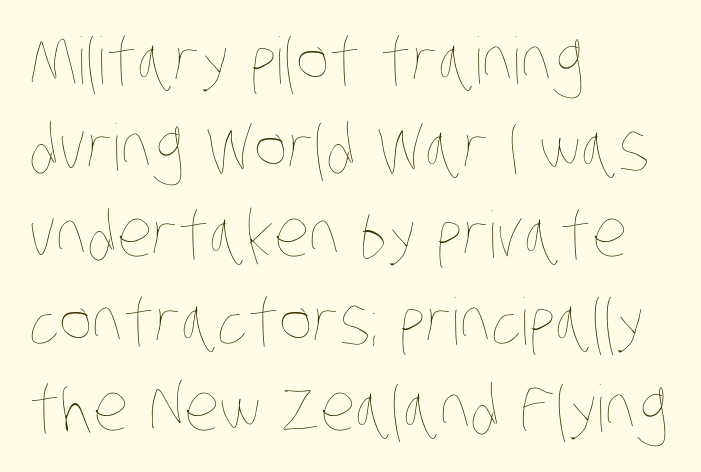
Q: Is the text bold? A: No.
Q: Is the text underlined? A: No.
Q: How is the paragraph aligned? A: Left-aligned.
Q: Is the spacing between letters normal or unusually wide? A: Normal.
Q: Is the spacing between lines tight, normal or loose? A: Normal.
Q: Width (condensed, normal, or wide)? A: Condensed.
Q: Stroke contrast? A: Low.
Q: x-height? A: Large.
Q: Monospaced? A: No.
